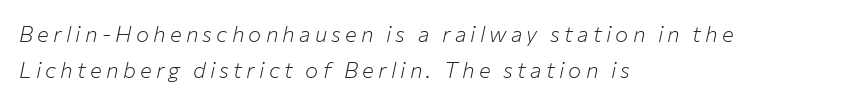
The strokes are not fattened; the text isn't bold. The rows are spaced the way most documents space them. The paragraph has a hard left edge and a soft right edge. When letters slant like this, we call the style italic. Quick note: underline off.
